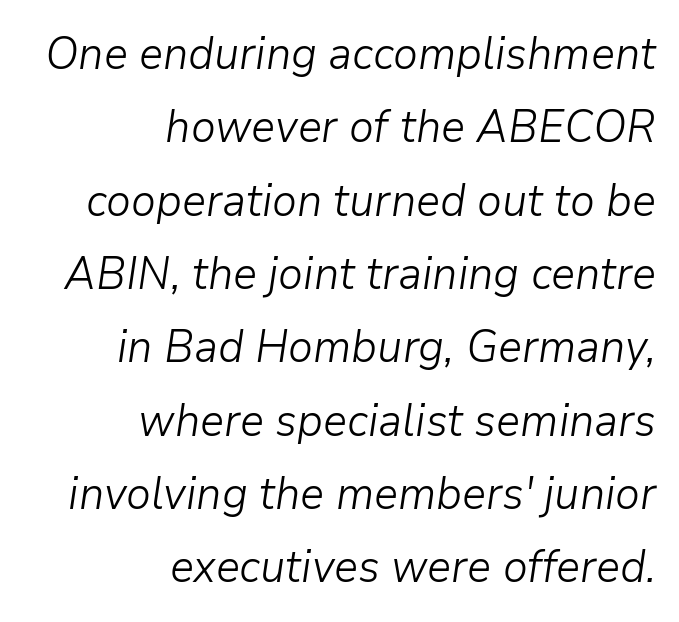
The lines are quadded right. Letters have the restrained weight of plain body copy at most. Regarding leading, the lines here are spaced in the standard way. Italic: yes, the glyphs are oblique.
